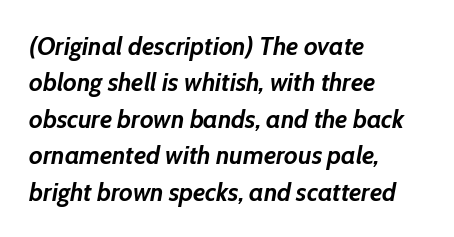
The image shows 26 px bold type, italic (leaning right); set left-aligned, normal line spacing (1.4x), normal letter spacing, not underlined.
